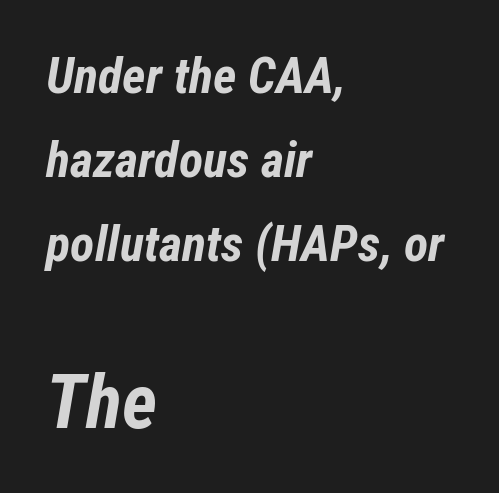
Q: Is the text bold? A: Yes.
Q: Is the text italic (slanted)? A: Yes, it leans right by about 12 degrees.
Q: Is the text underlined? A: No.
Q: How is the paragraph aligned? A: Left-aligned.
Q: Is the spacing between letters normal or unusually wide? A: Normal.
Q: Is the spacing between lines tight, normal or loose? A: Normal.
Q: Which block of text is set in a larger size, the first (top) or the second (bottom)? A: The second (bottom) one.
Q: Width (condensed, normal, or wide)? A: Condensed.
Q: Stroke contrast? A: Low.
Q: x-height? A: Medium.
Q: Monospaced? A: No.
